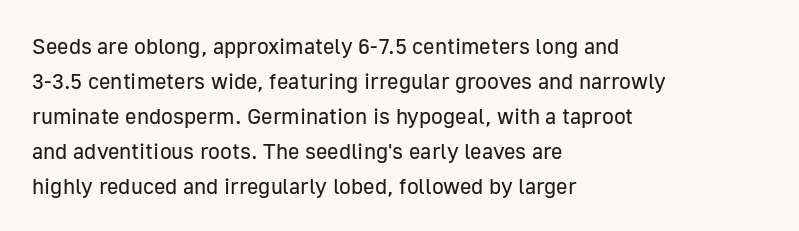
{"italic": "no", "bold": "no", "underline": "no", "align": "left", "line_spacing": "normal", "line_spacing_ratio": 1.59, "letter_spacing": "normal", "letter_spacing_em": 0.0, "glyph_px": 22}
